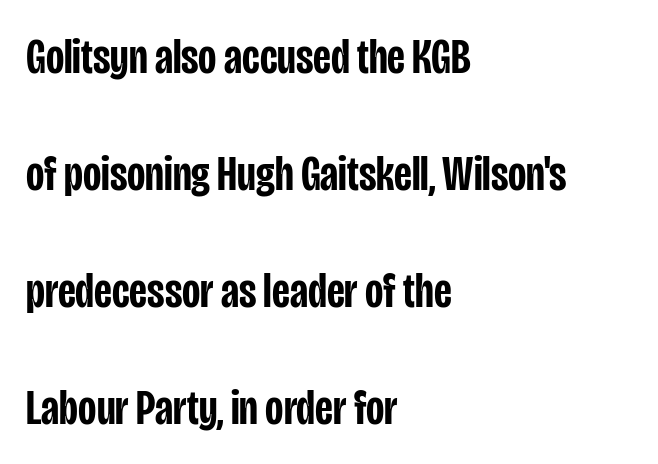
Q: Is the text bold? A: Semi-bold.
Q: Is the text italic (slanted)? A: No, it is upright.
Q: Is the typeface a serif or a sans-serif typeface? A: Sans-serif.
Q: Is the text underlined? A: No.
Q: How is the paragraph aligned? A: Left-aligned.
Q: Is the spacing between letters normal or unusually wide? A: Normal.
Q: Is the spacing between lines tight, normal or loose? A: Loose.
Q: Width (condensed, normal, or wide)? A: Condensed.
Q: Stroke contrast? A: Low.
Q: x-height? A: Large.
Q: Monospaced? A: No.
